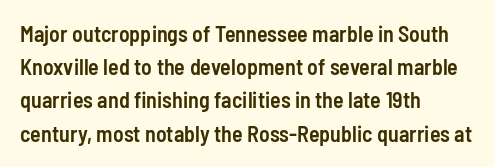
{"italic": "no", "bold": "semi", "underline": "no", "align": "left", "line_spacing": "normal", "line_spacing_ratio": 1.51, "letter_spacing": "normal", "letter_spacing_em": 0.0, "glyph_px": 22}
